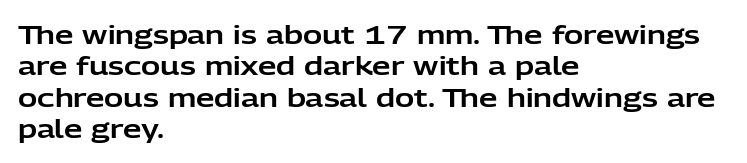
The image shows 26 px text type, upright; set left-aligned, line spacing 1.21x, normal letter spacing, not underlined.
